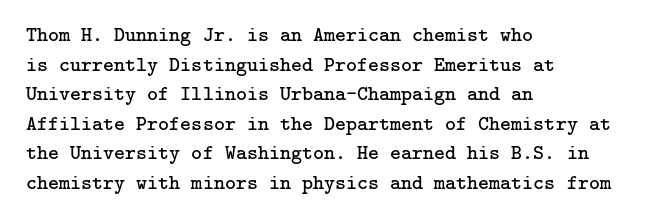
Q: Is the text bold? A: No.
Q: Is the text italic (slanted)? A: No, it is upright.
Q: Is the text underlined? A: No.
Q: How is the paragraph aligned? A: Left-aligned.
Q: Is the spacing between letters normal or unusually wide? A: Normal.
Q: Is the spacing between lines tight, normal or loose? A: Normal.
